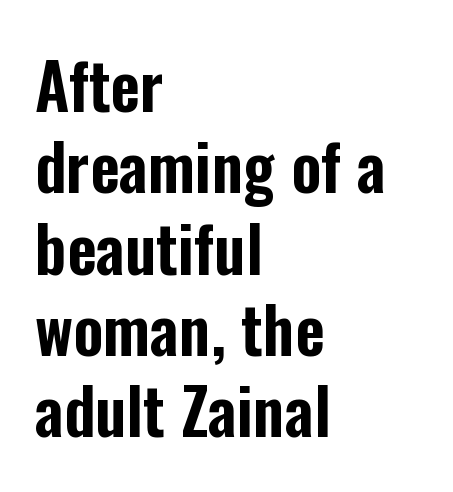
Q: Is the text italic (slanted)? A: No, it is upright.
Q: Is the typeface a serif or a sans-serif typeface? A: Sans-serif.
Q: Is the text underlined? A: No.
Q: How is the paragraph aligned? A: Left-aligned.
Q: Is the spacing between letters normal or unusually wide? A: Normal.
Q: Is the spacing between lines tight, normal or loose? A: Normal.
Q: Width (condensed, normal, or wide)? A: Condensed.
Q: Stroke contrast? A: Low.
Q: x-height? A: Medium.
Q: Monospaced? A: No.
